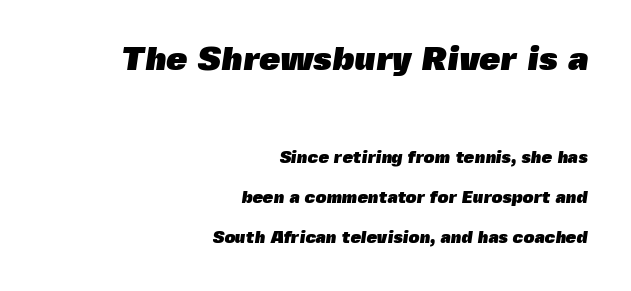
{"serif": "no", "bold": "yes", "weight": "heavy", "width": "normal", "x_height": "medium", "monospaced": "no", "underline": "no", "align": "right", "line_spacing": "loose", "line_spacing_ratio": 2.33, "letter_spacing": "normal", "letter_spacing_em": 0.0, "larger_block": "first", "size_ratio": 2.0, "glyph_px": 34}
